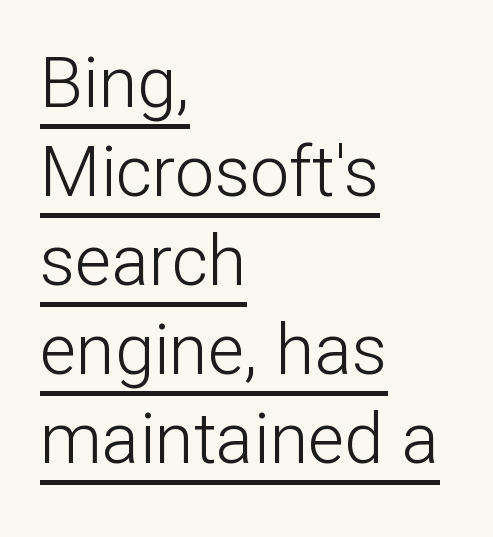
Q: Is the text bold? A: No.
Q: Is the text italic (slanted)? A: No, it is upright.
Q: Is the typeface a serif or a sans-serif typeface? A: Sans-serif.
Q: Is the text underlined? A: Yes.
Q: How is the paragraph aligned? A: Left-aligned.
Q: Is the spacing between letters normal or unusually wide? A: Normal.
Q: Is the spacing between lines tight, normal or loose? A: Normal.
Q: Width (condensed, normal, or wide)? A: Normal.
Q: Stroke contrast? A: Low.
Q: x-height? A: Medium.
Q: Monospaced? A: No.
